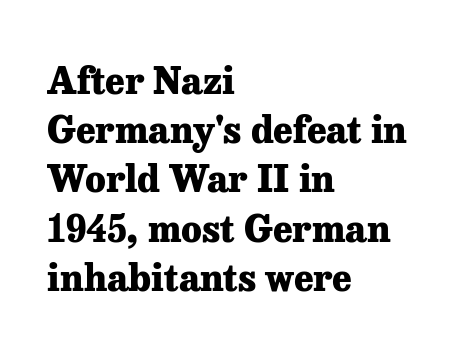
{"serif": "yes", "italic": "no", "bold": "yes", "weight": "heavy", "width": "normal", "stroke_contrast": "low", "x_height": "medium", "monospaced": "no", "underline": "no", "align": "left", "line_spacing": "normal", "line_spacing_ratio": 1.33, "letter_spacing": "normal", "letter_spacing_em": 0.0, "glyph_px": 37}
